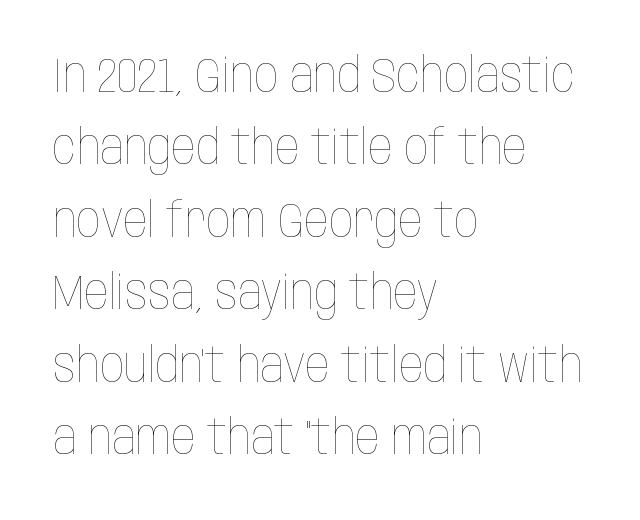
{"italic": "no", "bold": "no", "weight": "thin", "width": "condensed", "stroke_contrast": "low", "x_height": "large", "monospaced": "no", "underline": "no", "align": "left", "line_spacing": "normal", "line_spacing_ratio": 1.51, "letter_spacing": "normal", "letter_spacing_em": 0.0, "glyph_px": 48}
